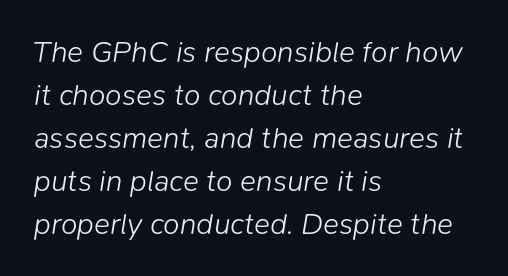
The image shows 30 px light type, italic (leaning right); set left-aligned, normal line spacing (1.43x), normal letter spacing, not underlined; low stroke contrast and a medium x-height.
